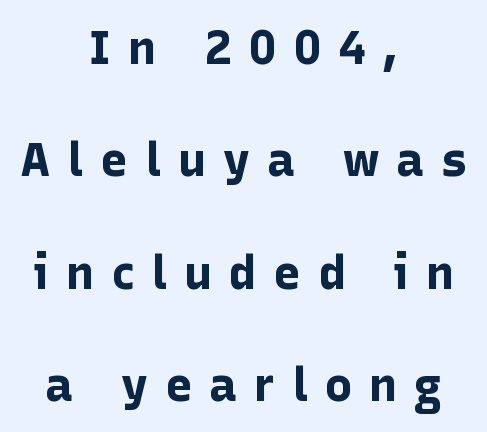
This sample uses expanded letter spacing, leaving extra air between glyphs. A full-strength bold gives these letters their thick strokes. I'd call this a sans setting — the letters go barefoot. Type without underlining. You can tell it's not italic because the verticals are truly vertical.
